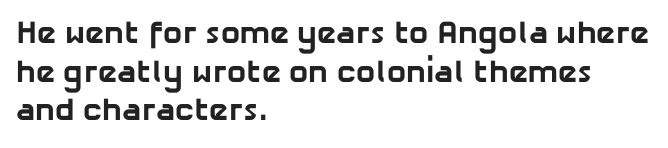
{"serif": "no", "bold": "yes", "weight": "bold", "width": "normal", "stroke_contrast": "low", "x_height": "medium", "monospaced": "no", "underline": "no", "align": "left", "line_spacing_ratio": 1.21, "letter_spacing": "normal", "letter_spacing_em": 0.0, "glyph_px": 32}
